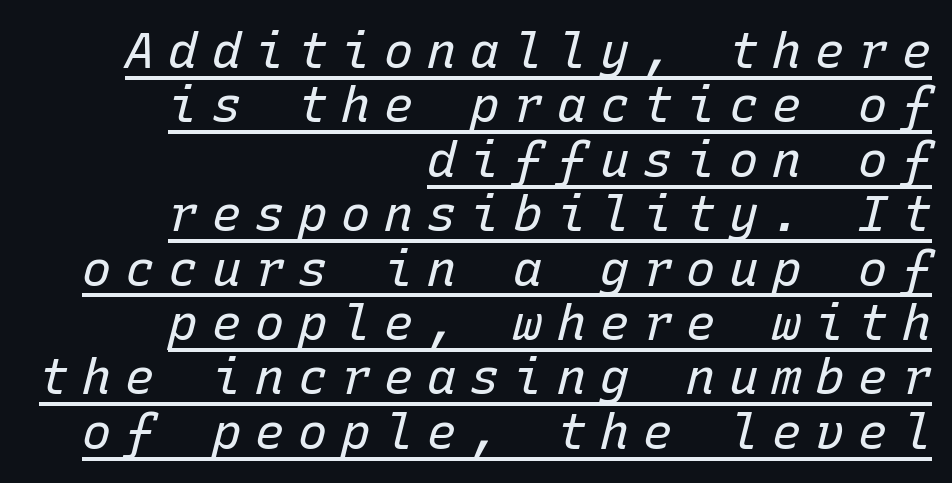
The rendering uses typewriter-style spacing with identical character cells. Letters have the restrained weight of plain body copy at most. Compared with typical paragraphs, the rows here are closer together. Visually the block forms a straight wall on the right and a jagged coastline on the left. Tall strokes in this sample are angled rather than plumb.
